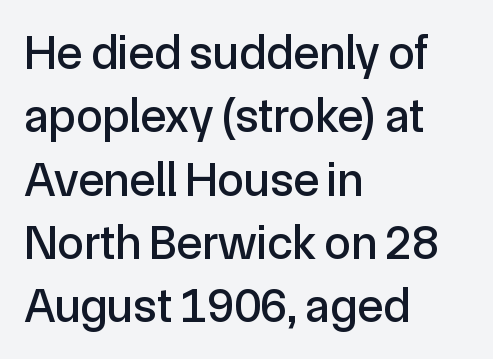
All the whitespace from short lines collects on the right. Here the designer chose a conventional face with non-uniform glyph widths. The font's upright variant was chosen for this text. Grotesque or geometric, the face here clearly has no serifs.
